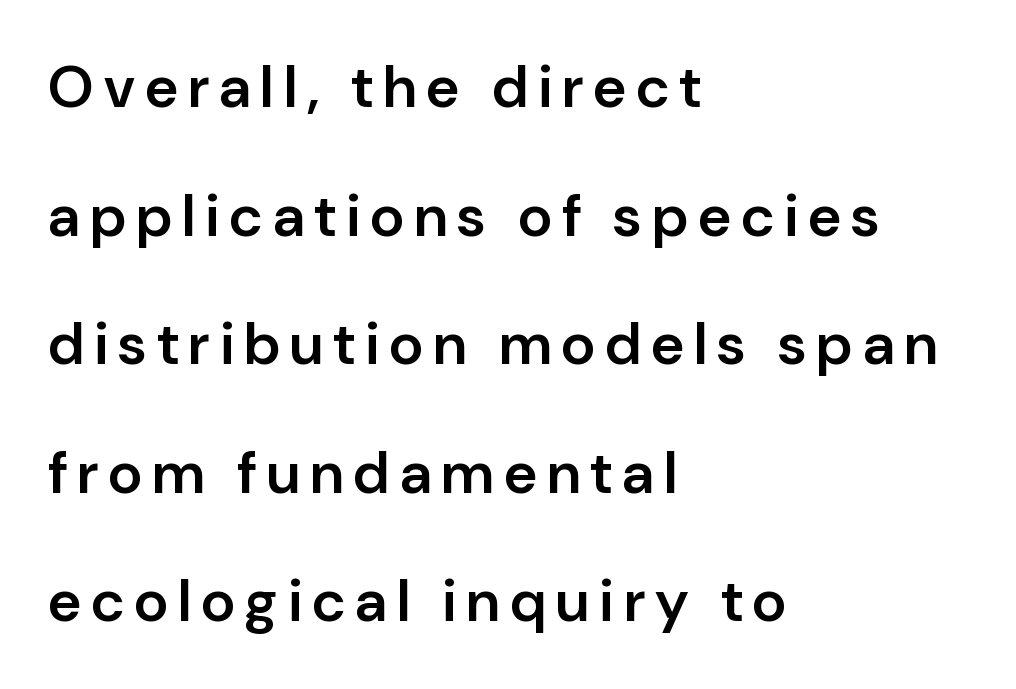
Plain, unruled lines of type. Posture: vertical. If you drew a ruler down the left edge, every line would touch it. Spacing verdict: proportional, widths tailored to each character. This sample uses a sans-serif face. A bit beefed up — I'd call it semibold rather than bold.
